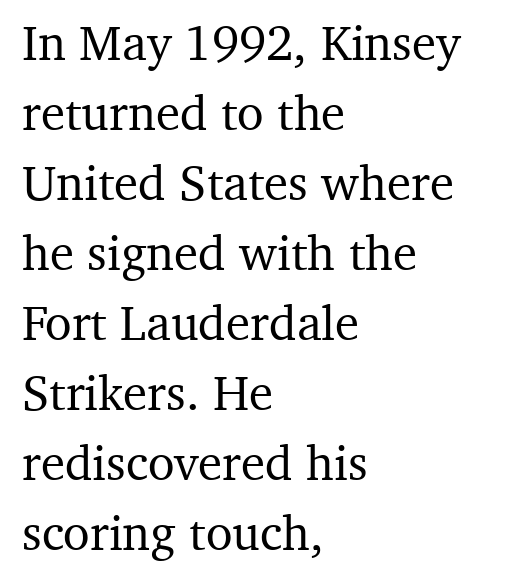
{"serif": "yes", "italic": "no", "width": "normal", "stroke_contrast": "medium", "x_height": "medium", "monospaced": "no", "underline": "no", "align": "left", "line_spacing": "normal", "line_spacing_ratio": 1.43, "letter_spacing": "normal", "letter_spacing_em": 0.0, "glyph_px": 49}
